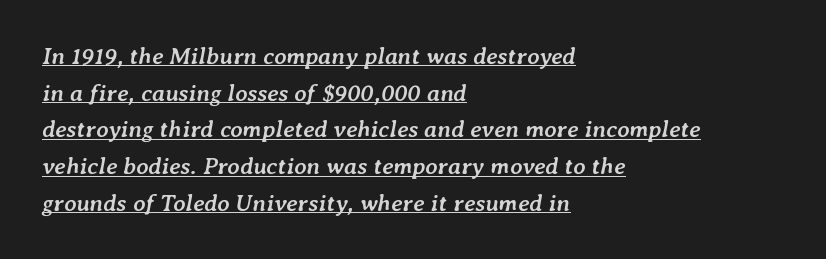
Line starts are locked; line ends wander. The rendering uses the underline text-decoration. Nobody touched the tracking dial on this one. This sample uses an oblique cut, with every glyph tilted off the vertical.
